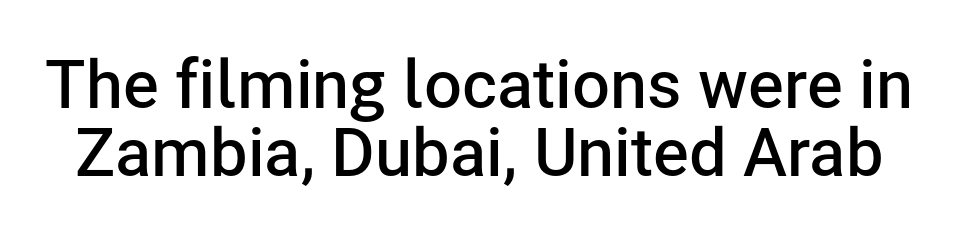
The image shows 67 px semibold sans-serif type, upright; set tight line spacing (1.01x), normal letter spacing, not underlined; low stroke contrast and a medium x-height.
